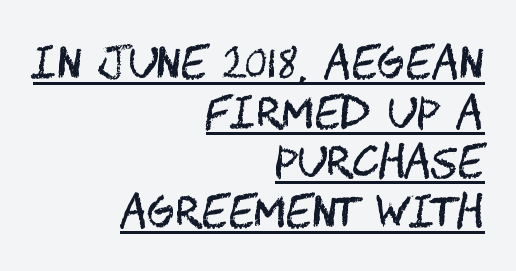
{"serif": "no", "italic": "no", "bold": "no", "weight": "regular", "width": "condensed", "stroke_contrast": "medium", "x_height": "large", "underline": "yes", "align": "right", "line_spacing_ratio": 1.18, "letter_spacing": "normal", "letter_spacing_em": 0.0, "glyph_px": 42}
